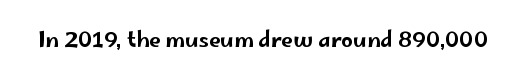
{"italic": "no", "underline": "no", "letter_spacing": "normal", "letter_spacing_em": 0.0, "glyph_px": 21}
